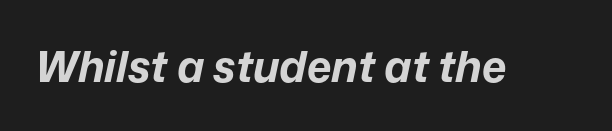
The image shows 43 px bold type, italic (leaning right); set normal letter spacing, not underlined; low stroke contrast and a medium x-height.
